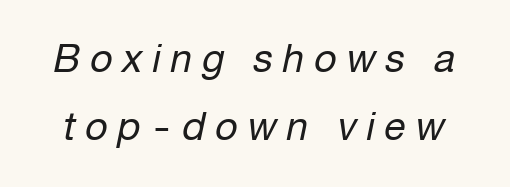
The space beneath each line is pristine and unruled. No heavy texture on the line: the type isn't bold. Think of a printed novel: that variable character pitch is what you see here. Style check: oblique. Substantial extra tracking has been applied to these lines.
